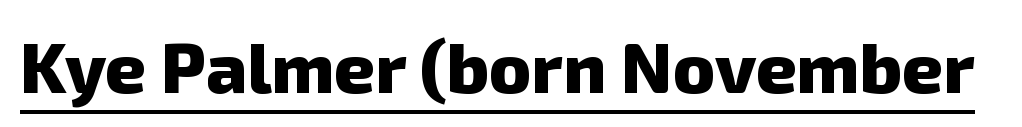
{"serif": "no", "bold": "yes", "weight": "heavy", "width": "normal", "stroke_contrast": "low", "x_height": "medium", "monospaced": "no", "underline": "yes", "letter_spacing": "normal", "letter_spacing_em": 0.0, "glyph_px": 71}
